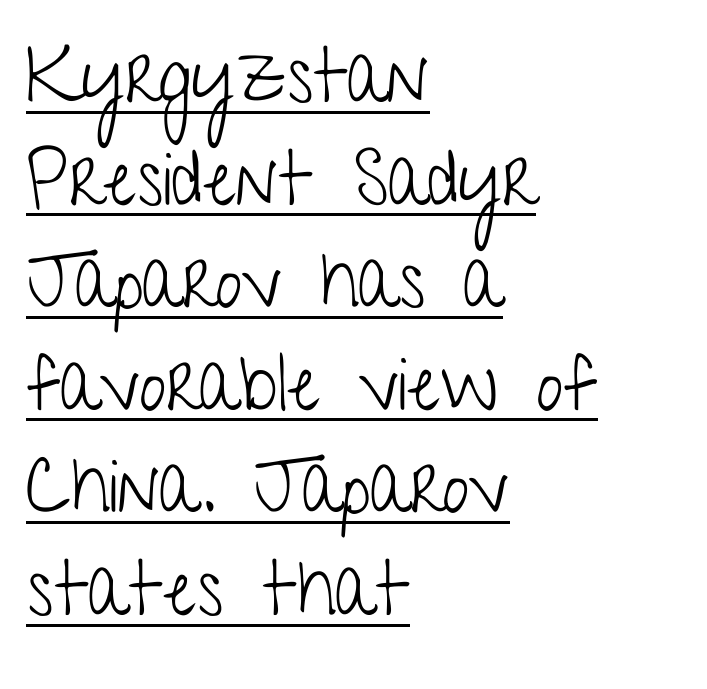
The image shows 76 px light, condensed sans-serif type, upright; set left-aligned, normal line spacing (1.35x), normal letter spacing, underlined; low stroke contrast and a medium x-height.
